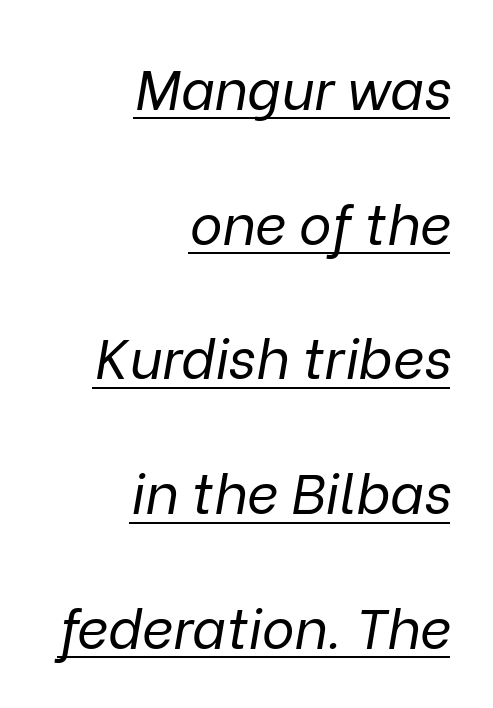
The image shows 55 px regular-weight type, italic (leaning right); set right-aligned, loose line spacing (2.45x), normal letter spacing, underlined; low stroke contrast and a medium x-height.
